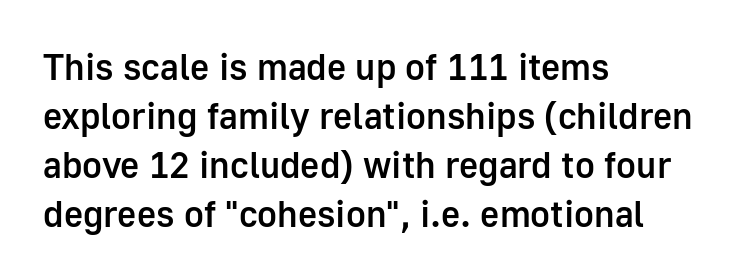
The image shows 37 px semibold sans-serif type, upright; set left-aligned, normal line spacing (1.32x), normal letter spacing, not underlined; low stroke contrast and a medium x-height.
